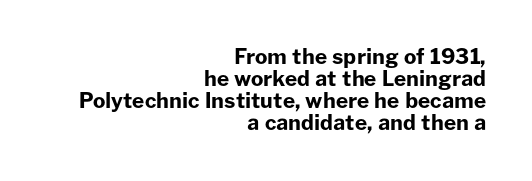
The face used here has the dense, thick strokes of a bold. Quick note: underline off. Spacing between characters is what you'd get straight out of the box. One glance says dense: line gaps are narrower than usual. If you drew a line through each stem, it would be perfectly vertical.
